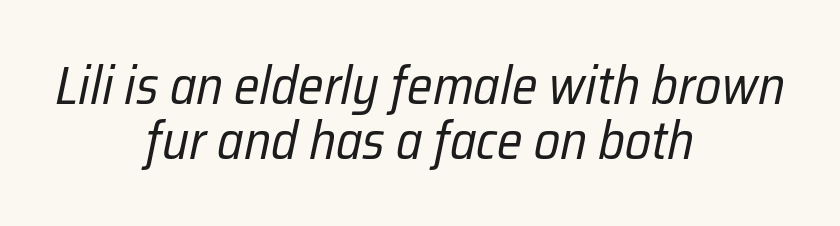
Q: Is the text bold? A: No.
Q: Is the text italic (slanted)? A: Yes, it leans right by about 12 degrees.
Q: Is the text underlined? A: No.
Q: How is the paragraph aligned? A: Centered.
Q: Is the spacing between letters normal or unusually wide? A: Normal.
Q: Is the spacing between lines tight, normal or loose? A: Tight.
Q: Width (condensed, normal, or wide)? A: Condensed.
Q: Stroke contrast? A: Low.
Q: x-height? A: Medium.
Q: Monospaced? A: No.
